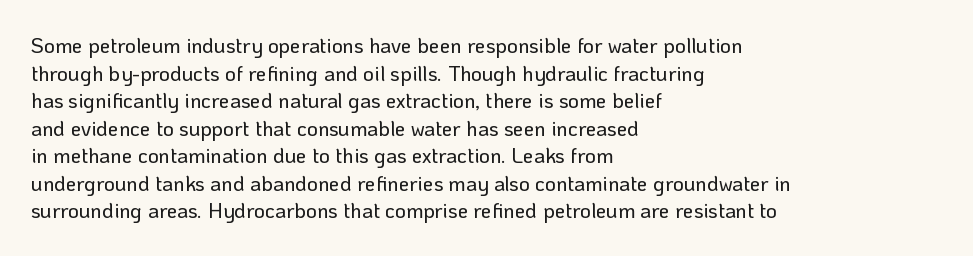
{"italic": "no", "underline": "no", "align": "left", "line_spacing": "normal", "line_spacing_ratio": 1.31, "letter_spacing": "normal", "letter_spacing_em": 0.0, "glyph_px": 21}
